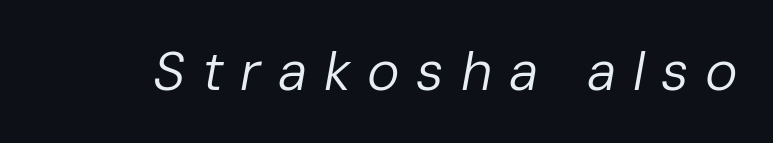
Q: Is the text bold? A: No.
Q: Is the text italic (slanted)? A: Yes, it leans right by about 10 degrees.
Q: Is the text underlined? A: No.
Q: Is the spacing between letters normal or unusually wide? A: Unusually wide.
Q: Width (condensed, normal, or wide)? A: Normal.
Q: Stroke contrast? A: Low.
Q: x-height? A: Medium.
Q: Monospaced? A: No.
